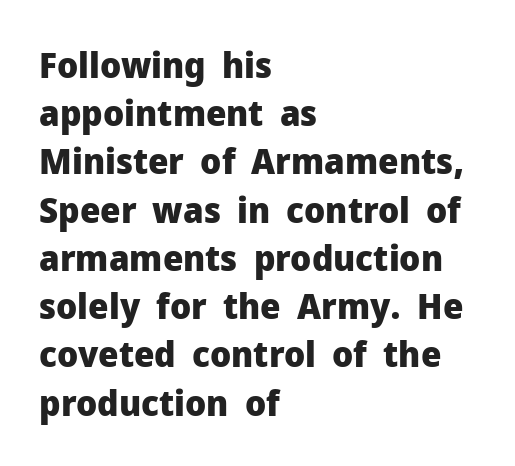
Q: Is the text bold? A: Yes.
Q: Is the text italic (slanted)? A: No, it is upright.
Q: Is the typeface a serif or a sans-serif typeface? A: Sans-serif.
Q: Is the text underlined? A: No.
Q: How is the paragraph aligned? A: Left-aligned.
Q: Is the spacing between letters normal or unusually wide? A: Normal.
Q: Is the spacing between lines tight, normal or loose? A: Normal.
Q: Width (condensed, normal, or wide)? A: Normal.
Q: Stroke contrast? A: Low.
Q: x-height? A: Medium.
Q: Monospaced? A: No.
